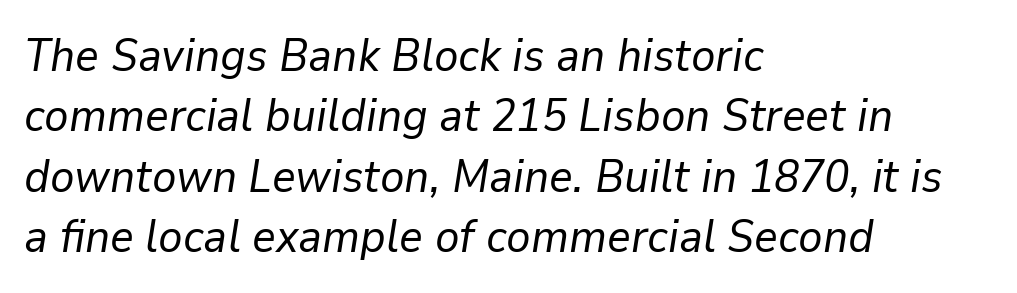
The face used here is proportionally spaced, like ordinary book or web type. On a weight scale, this lands at 450 or below. Glance below the letters and you will spot only blank space. The gaps between neighbouring characters are ordinary and unremarkable.
